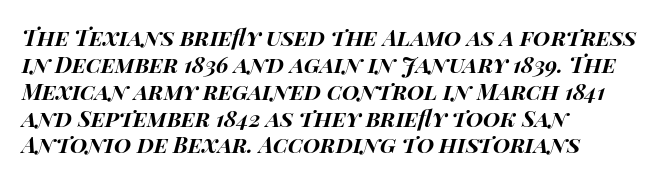
A clean baseline with only descenders dipping below it. The face used here is rendered with its standard letterfit. Horizontal alignment here is leftward, the default for most running prose. The strokes are fattened all the way to bold. Quick note: italic.
